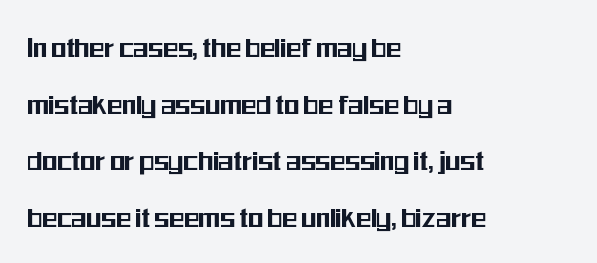
{"serif": "no", "italic": "no", "width": "condensed", "stroke_contrast": "medium", "x_height": "medium", "monospaced": "no", "underline": "no", "align": "left", "line_spacing_ratio": 1.83, "letter_spacing": "normal", "letter_spacing_em": 0.0, "glyph_px": 31}
